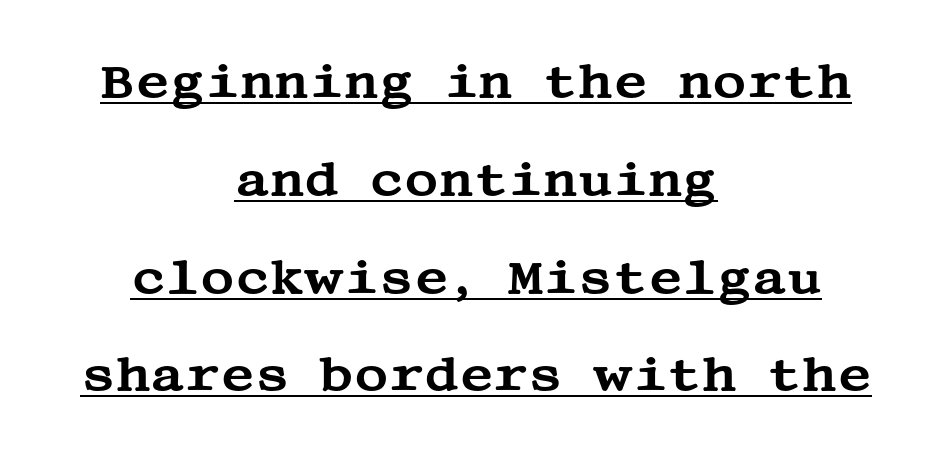
The image shows 47 px wide serif type, upright; set centered, loose line spacing (2.08x), normal letter spacing, underlined; medium stroke contrast and a large x-height.
